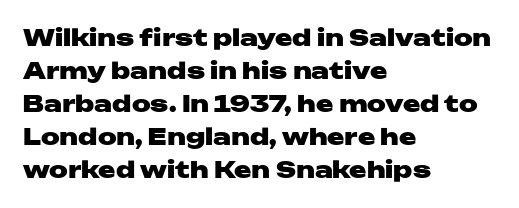
{"italic": "no", "bold": "yes", "underline": "no", "align": "left", "line_spacing": "normal", "line_spacing_ratio": 1.44, "letter_spacing": "normal", "letter_spacing_em": 0.0, "glyph_px": 23}
